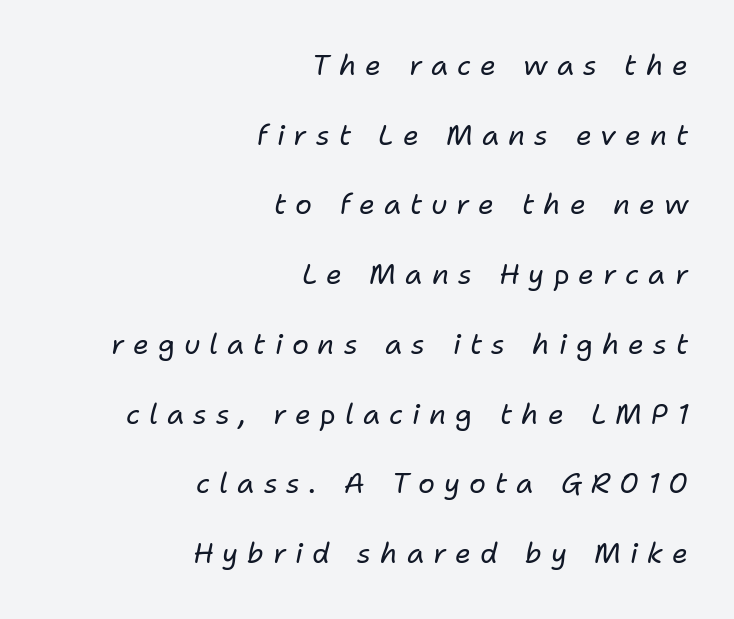
Q: Is the text bold? A: No.
Q: Is the text italic (slanted)? A: Yes, it leans right by about 11 degrees.
Q: Is the text underlined? A: No.
Q: How is the paragraph aligned? A: Right-aligned.
Q: Is the spacing between letters normal or unusually wide? A: Unusually wide.
Q: Is the spacing between lines tight, normal or loose? A: Loose.
Q: Width (condensed, normal, or wide)? A: Normal.
Q: Stroke contrast? A: Low.
Q: x-height? A: Medium.
Q: Monospaced? A: No.
